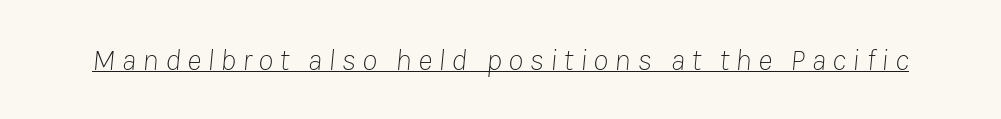
Q: Is the text bold? A: No.
Q: Is the text italic (slanted)? A: Yes, it leans right by about 8 degrees.
Q: Is the text underlined? A: Yes.
Q: Is the spacing between letters normal or unusually wide? A: Unusually wide.
Q: Width (condensed, normal, or wide)? A: Normal.
Q: Stroke contrast? A: Low.
Q: x-height? A: Medium.
Q: Monospaced? A: No.
